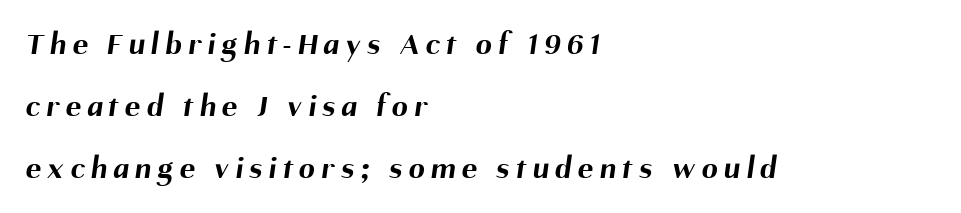
Students, observe: this is what heavily led, spacious text looks like. The rendering uses a bold face; every stroke is thick and dark. Teacher's note: observe the even left margin — that is flush-left alignment. Here the glyphs are tracked loosely, breaking word shapes into spaced letters. Spacing verdict: proportional, widths tailored to each character.
